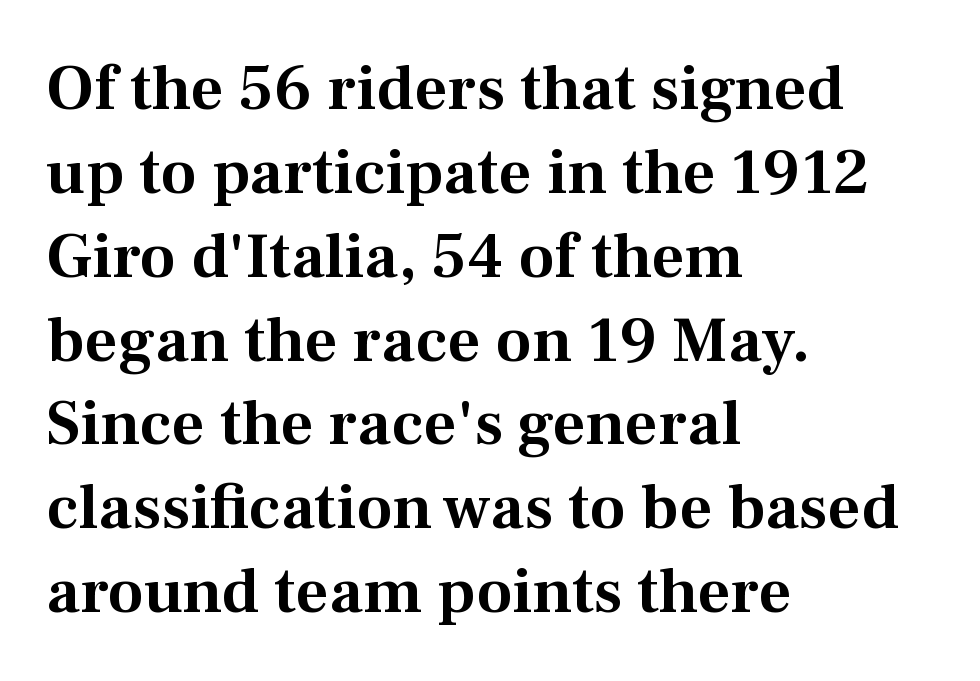
The image shows 65 px serif type, upright; set left-aligned, normal line spacing (1.29x), normal letter spacing, not underlined; medium stroke contrast and a medium x-height.
